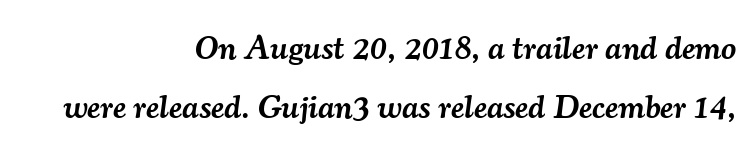
Short note: letters normally spaced. Letters rest on an invisible, unmarked baseline. These lines carry some extra weight — a demibold, not a full bold. A typesetter would call this proportional, since set widths differ per character. A flush-right, rag-left setting is used for this passage.
